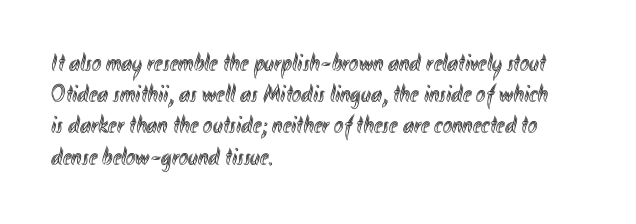
The image shows 25 px text type; set left-aligned, normal line spacing (1.25x), normal letter spacing, not underlined.
